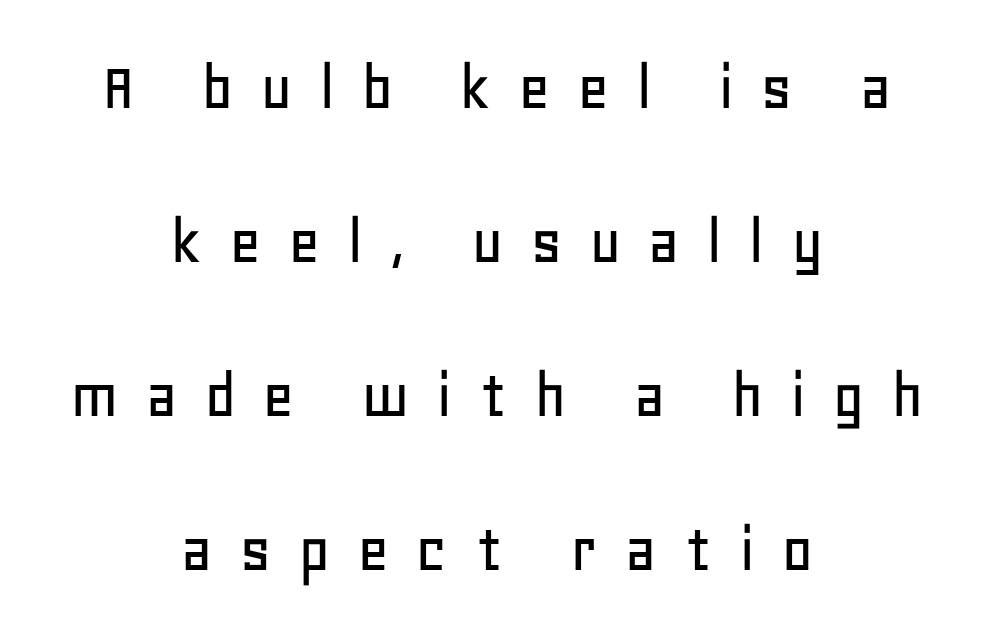
The image shows 70 px sans-serif type, upright; set centered, loose line spacing (2.2x), unusually wide letter spacing (+0.37 em), not underlined; low stroke contrast and a large x-height.
